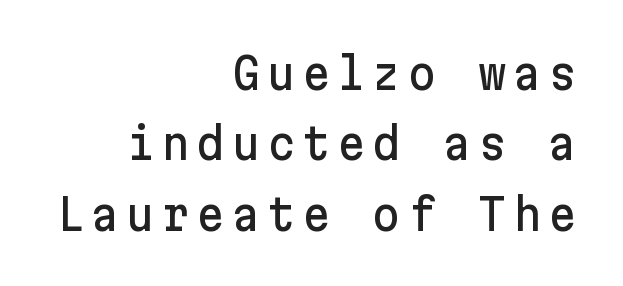
Horizontal bands of white between lines are of average thickness. Notice how the passage keeps a crisp vertical edge on the right only. Descenders are the only things crossing below the line. No feet cap the strokes, marking this as sans-serif type.
